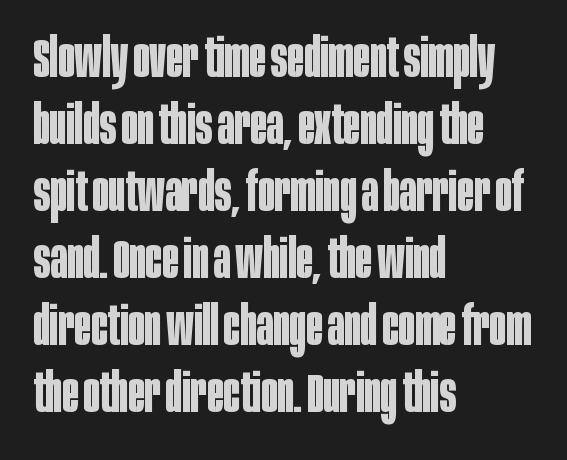
Plain, unruled lines of type. Plenty of ink on the page — the face is bold. No feet cap the strokes, marking this as sans-serif type. The letterforms sit shoulder to shoulder at normal distance.
